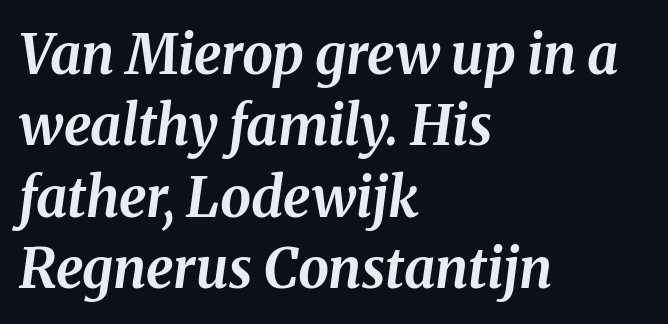
Q: Is the text bold? A: Yes.
Q: Is the text italic (slanted)? A: Yes, it leans right by about 8 degrees.
Q: Is the text underlined? A: No.
Q: How is the paragraph aligned? A: Left-aligned.
Q: Is the spacing between letters normal or unusually wide? A: Normal.
Q: Is the spacing between lines tight, normal or loose? A: Normal.
Q: Width (condensed, normal, or wide)? A: Normal.
Q: Stroke contrast? A: Medium.
Q: x-height? A: Medium.
Q: Monospaced? A: No.
